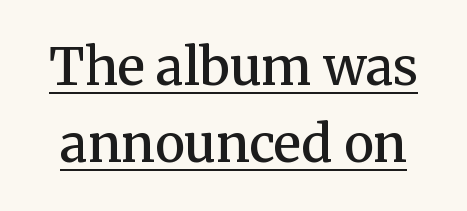
The passage shown has conventional tracking throughout. The letters carry serifs — small finishing strokes at the ends of their stems. Is there much room between lines? A standard amount, neither cramped nor airy. Its strokes are somewhat broadened, the hallmark of semibold type. A roman cut, with each character standing at attention. The rendering uses natural spacing where letterforms have individual widths.
